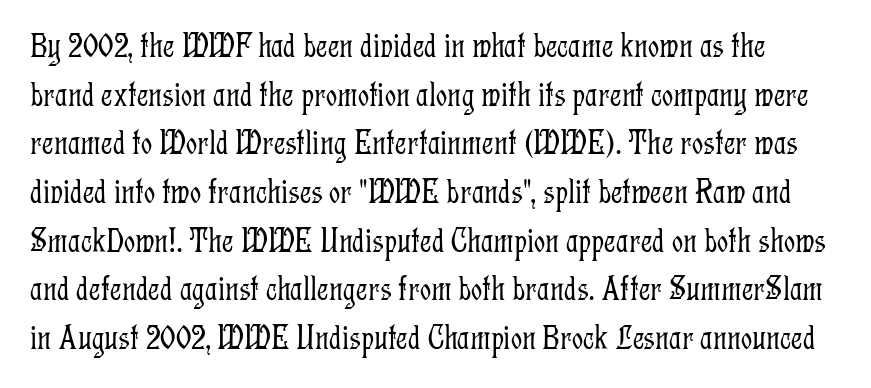
Q: Is the text bold? A: No.
Q: Is the text italic (slanted)? A: No, it is upright.
Q: Is the typeface a serif or a sans-serif typeface? A: Serif.
Q: Is the text underlined? A: No.
Q: Is the spacing between letters normal or unusually wide? A: Normal.
Q: Is the spacing between lines tight, normal or loose? A: Normal.
Q: Width (condensed, normal, or wide)? A: Condensed.
Q: Stroke contrast? A: Low.
Q: x-height? A: Medium.
Q: Monospaced? A: No.
